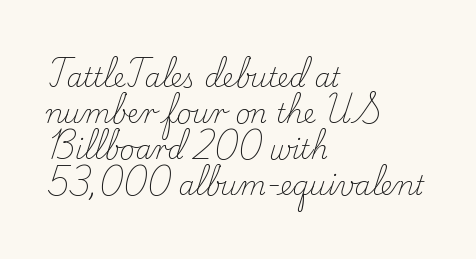
The image shows 26 px text type; set left-aligned, normal line spacing (1.39x), normal letter spacing, not underlined.
